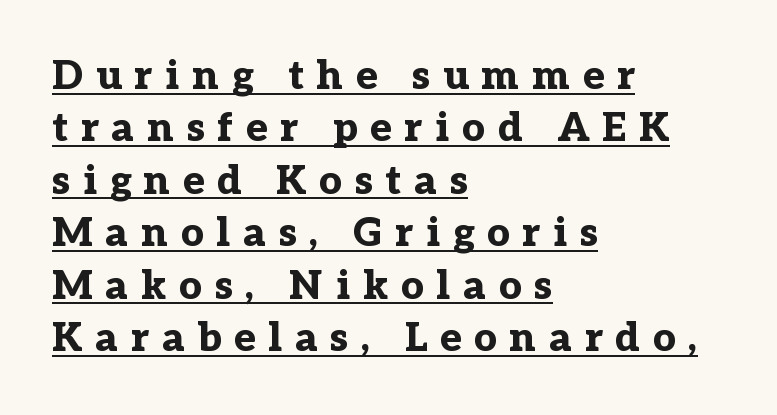
The image shows 40 px bold serif type, upright; set left-aligned, normal line spacing (1.31x), unusually wide letter spacing (+0.32 em), underlined; low stroke contrast and a medium x-height.
